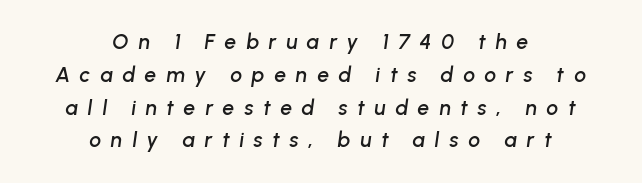
Leading matches the norm, producing a regular column. Short and long lines alike share a common midpoint. Display-style spreading of the glyphs; the letterfit is very open. This rendering features lettering with no underline. Observe the lean: these are italic letterforms.
